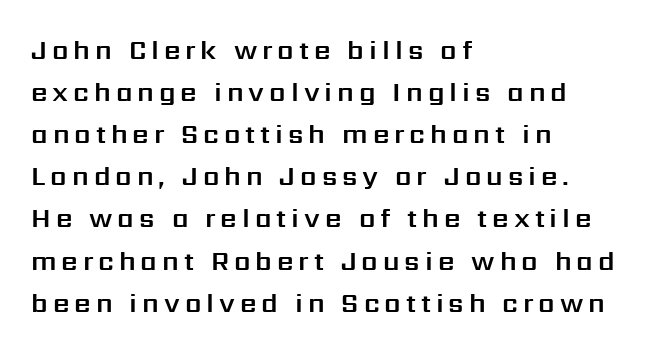
{"italic": "no", "underline": "no", "align": "left", "line_spacing": "normal", "line_spacing_ratio": 1.62, "glyph_px": 26}
